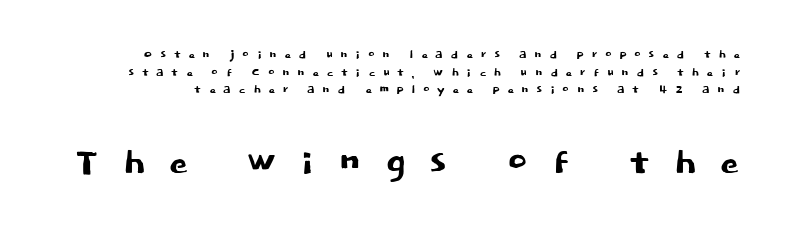
Q: Is the text italic (slanted)? A: No, it is upright.
Q: Is the typeface a serif or a sans-serif typeface? A: Sans-serif.
Q: Is the text underlined? A: No.
Q: Is the spacing between letters normal or unusually wide? A: Unusually wide.
Q: Is the spacing between lines tight, normal or loose? A: Tight.
Q: Which block of text is set in a larger size, the first (top) or the second (bottom)? A: The second (bottom) one.
Q: Width (condensed, normal, or wide)? A: Normal.
Q: Stroke contrast? A: Low.
Q: x-height? A: Large.
Q: Monospaced? A: No.
